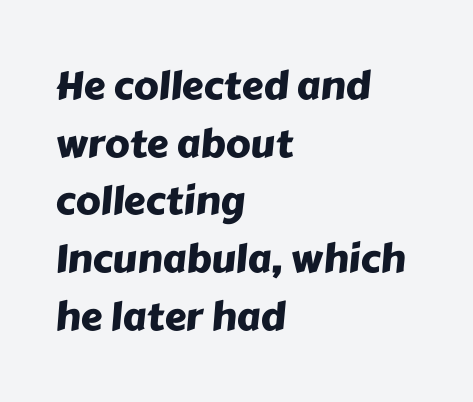
Q: Is the typeface a serif or a sans-serif typeface? A: Sans-serif.
Q: Is the text underlined? A: No.
Q: How is the paragraph aligned? A: Left-aligned.
Q: Is the spacing between letters normal or unusually wide? A: Normal.
Q: Is the spacing between lines tight, normal or loose? A: Normal.
Q: Width (condensed, normal, or wide)? A: Normal.
Q: Stroke contrast? A: Low.
Q: x-height? A: Medium.
Q: Monospaced? A: No.
